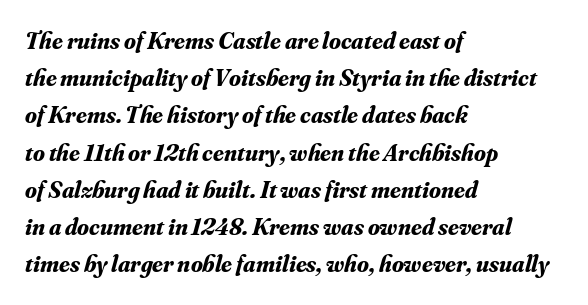
{"italic": "yes", "lean": "right", "slant_degrees": 16, "bold": "yes", "underline": "no", "align": "left", "line_spacing": "normal", "line_spacing_ratio": 1.55, "letter_spacing": "normal", "letter_spacing_em": 0.0, "glyph_px": 24}
